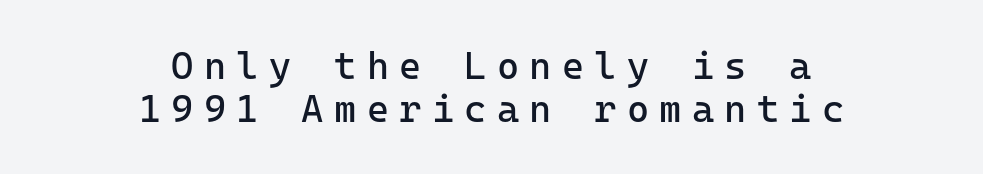
The typeface chosen for these lines omits serifs. Look at the tracking — it's clearly loosened, letters drifting apart. Each line is balanced around a shared central axis. Is the type heavy? It reads as light-to-regular instead. Upright lettering throughout.
